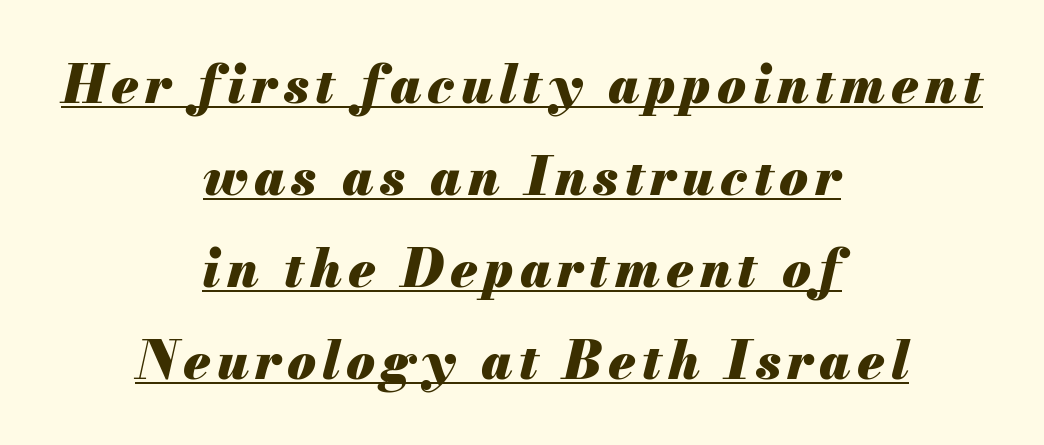
{"italic": "yes", "lean": "right", "slant_degrees": 13, "bold": "yes", "weight": "heavy", "width": "normal", "stroke_contrast": "medium", "x_height": "small", "monospaced": "no", "underline": "yes", "align": "center", "line_spacing_ratio": 1.77, "glyph_px": 52}
